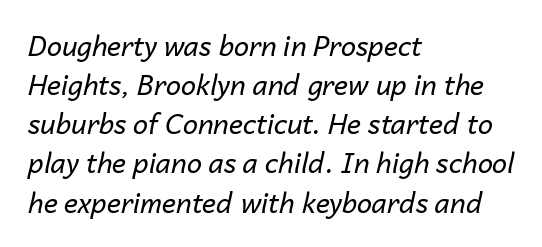
Q: Is the text bold? A: No.
Q: Is the text italic (slanted)? A: Yes, it leans right by about 14 degrees.
Q: Is the text underlined? A: No.
Q: How is the paragraph aligned? A: Left-aligned.
Q: Is the spacing between letters normal or unusually wide? A: Normal.
Q: Is the spacing between lines tight, normal or loose? A: Normal.
